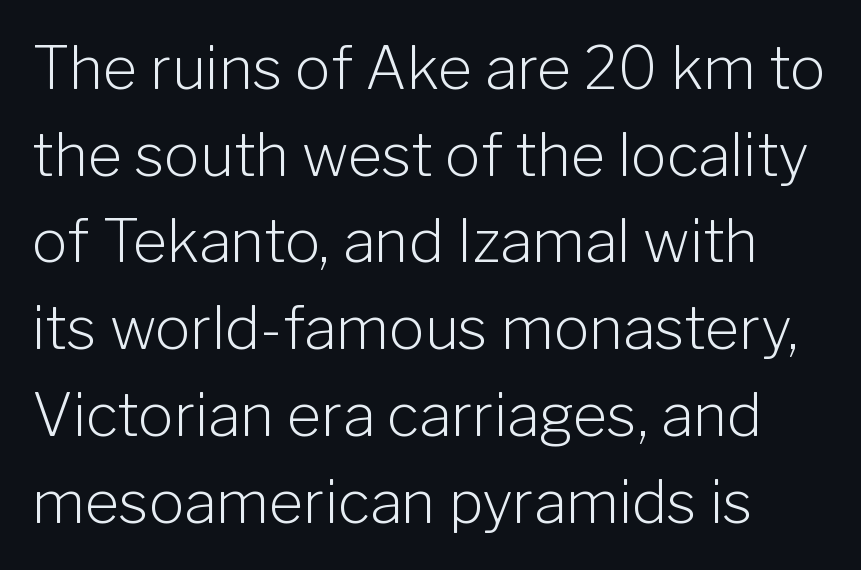
The tracking reads as untouched default to a designer's eye. A sans-serif font was chosen for this passage. Is this a fixed-width face? No — the glyphs have proportional, varying widths. Notice how descenders clear the ascenders below comfortably — that's standard leading. Beneath every word, the page is bare. This is roman type, the default non-slanted kind.
